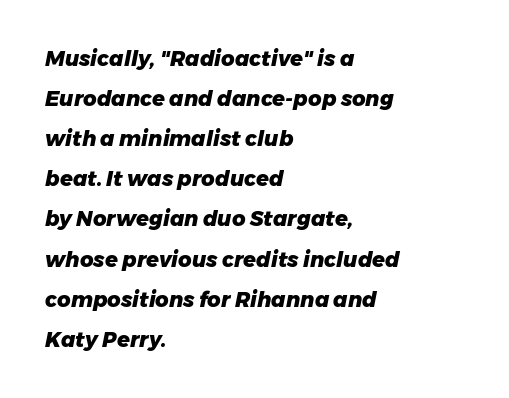
Heavy-handed strokes throughout: this text is bold. The area under the type is left untouched. Here the glyphs are tracked normally, forming tight word shapes. Reading down the column, the eye jumps a long way to each next line. Emphasis-style slanted type is in use. Layout note: lines flush left.
